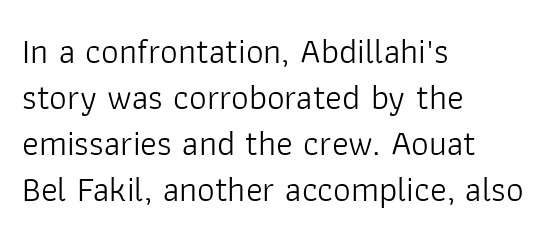
{"serif": "no", "italic": "no", "bold": "no", "weight": "light", "width": "normal", "stroke_contrast": "low", "x_height": "medium", "monospaced": "no", "underline": "no", "align": "left", "line_spacing": "normal", "line_spacing_ratio": 1.31, "letter_spacing": "normal", "letter_spacing_em": 0.0, "glyph_px": 35}
